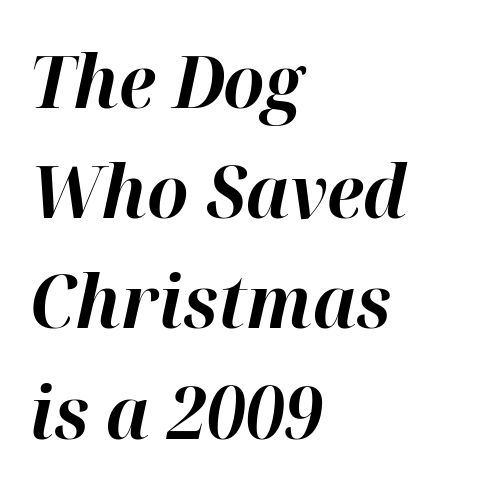
The image shows 73 px bold type, italic (leaning right); set left-aligned, normal line spacing (1.51x), normal letter spacing, not underlined; high stroke contrast and a medium x-height.
